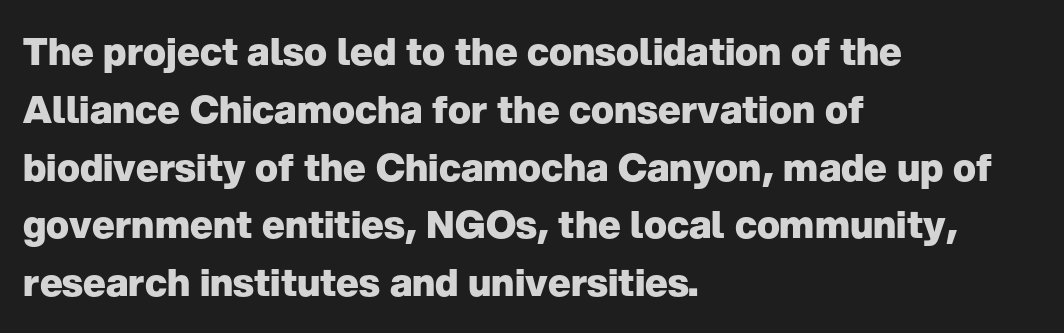
Q: Is the text bold? A: Yes.
Q: Is the text italic (slanted)? A: No, it is upright.
Q: Is the typeface a serif or a sans-serif typeface? A: Sans-serif.
Q: Is the text underlined? A: No.
Q: How is the paragraph aligned? A: Left-aligned.
Q: Is the spacing between letters normal or unusually wide? A: Normal.
Q: Is the spacing between lines tight, normal or loose? A: Normal.
Q: Width (condensed, normal, or wide)? A: Normal.
Q: Stroke contrast? A: Low.
Q: x-height? A: Medium.
Q: Monospaced? A: No.
